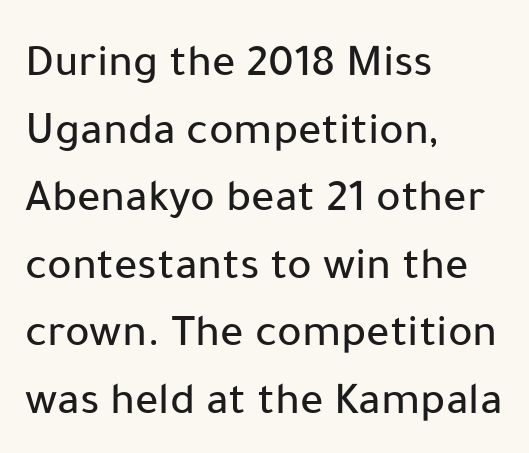
The image shows 46 px sans-serif type, upright; set left-aligned, normal line spacing (1.47x), normal letter spacing, not underlined; low stroke contrast and a medium x-height.
